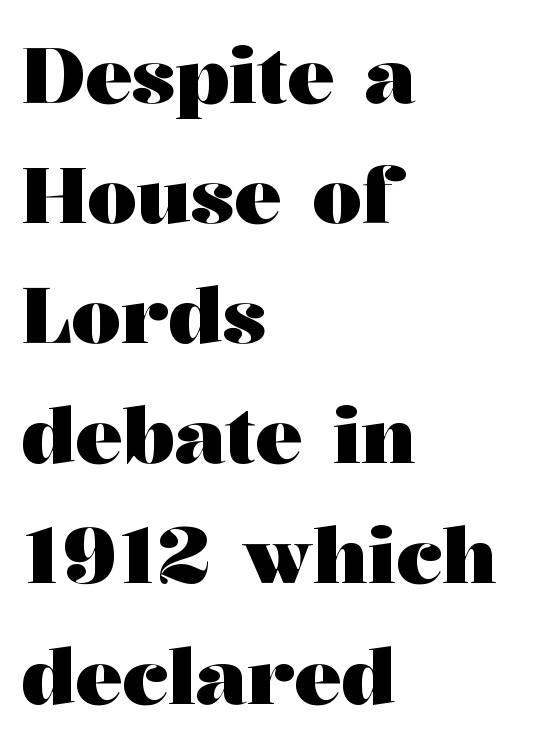
{"serif": "yes", "italic": "no", "bold": "yes", "weight": "heavy", "width": "wide", "stroke_contrast": "medium", "x_height": "medium", "monospaced": "no", "underline": "no", "align": "left", "line_spacing": "normal", "line_spacing_ratio": 1.54, "letter_spacing": "normal", "letter_spacing_em": 0.0, "glyph_px": 78}
